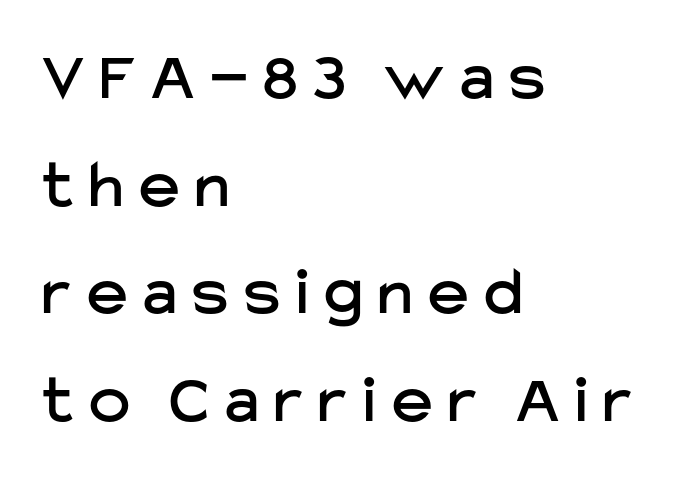
The image shows 69 px sans-serif type, upright; set left-aligned, normal line spacing (1.56x), unusually wide letter spacing (+0.23 em), not underlined; low stroke contrast and a medium x-height.
